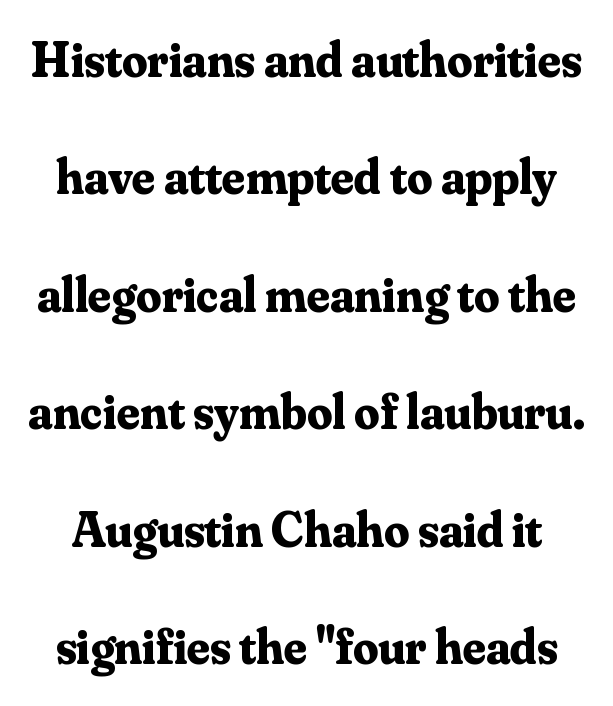
Q: Is the text bold? A: Yes.
Q: Is the text italic (slanted)? A: No, it is upright.
Q: Is the typeface a serif or a sans-serif typeface? A: Serif.
Q: Is the text underlined? A: No.
Q: Is the spacing between letters normal or unusually wide? A: Normal.
Q: Is the spacing between lines tight, normal or loose? A: Loose.
Q: Width (condensed, normal, or wide)? A: Normal.
Q: Stroke contrast? A: Medium.
Q: x-height? A: Small.
Q: Monospaced? A: No.
